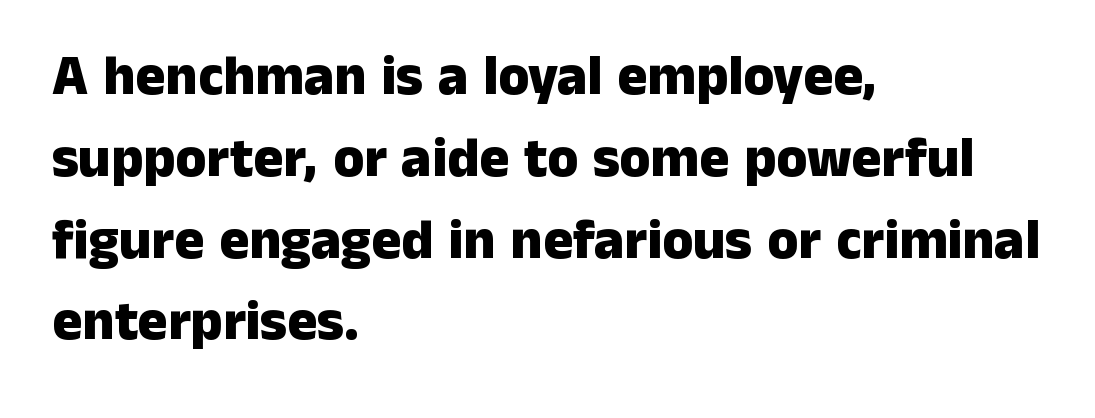
The block of text has a typical density, with ordinary space between rows. Spacing verdict: proportional, widths tailored to each character. Alignment: flush left. This is the regular roman posture of the typeface. Strong, thick strokes mark this as bold type. Only glyphs here, with clear space below each row.
